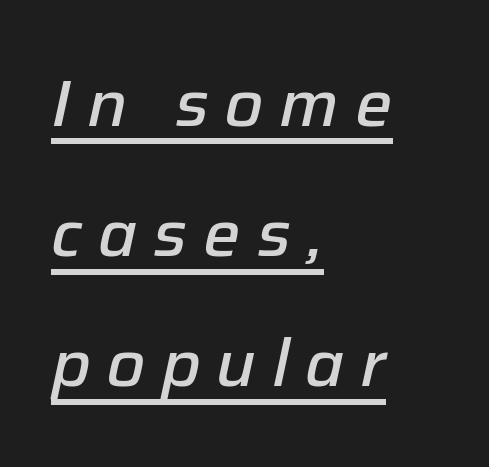
{"italic": "yes", "lean": "right", "slant_degrees": 12, "bold": "semi", "weight": "semibold", "width": "normal", "stroke_contrast": "low", "x_height": "medium", "monospaced": "no", "underline": "yes", "align": "left", "line_spacing": "loose", "line_spacing_ratio": 1.97, "letter_spacing": "wide", "letter_spacing_em": 0.24, "glyph_px": 66}
